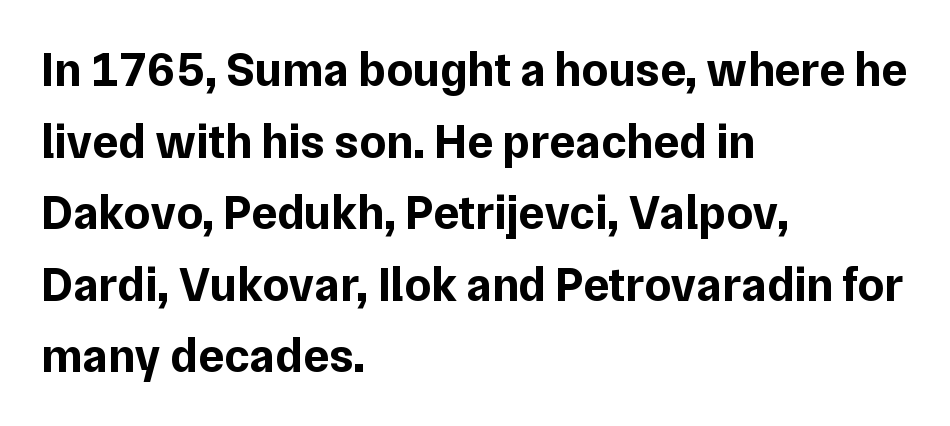
Line spacing here is normal. Tracking value appears to be zero — textbook default spacing. One-word summary of the alignment: left. A full-strength bold gives these letters their thick strokes.
